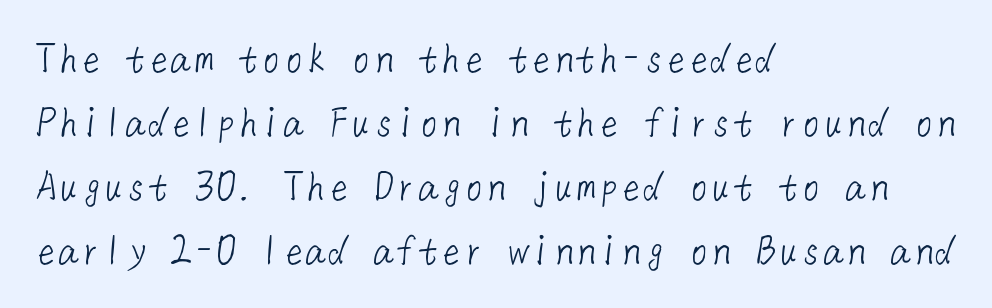
The image shows 45 px light sans-serif type; set left-aligned, normal line spacing (1.42x), normal letter spacing, not underlined; low stroke contrast and a medium x-height.
